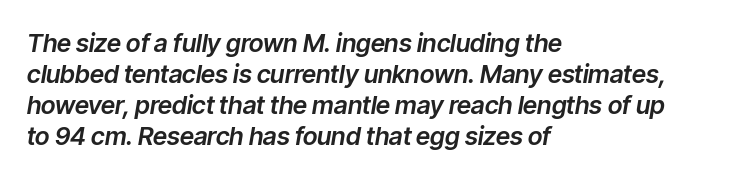
The image shows 25 px text type, italic (leaning right); set left-aligned, line spacing 1.24x, normal letter spacing, not underlined.
